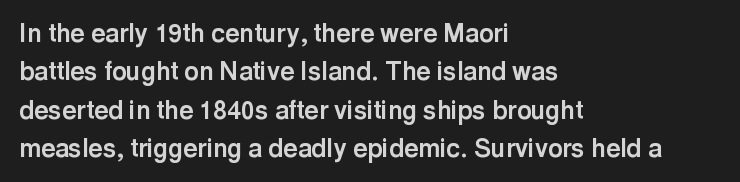
Here the glyphs are tracked normally, forming tight word shapes. Does the weight exceed regular? Yes, all the way to bold. The text block is weighted toward the left margin, trailing off unevenly rightward. Style check: upright. Notice how descenders clear the ascenders below comfortably — that's standard leading. Glance below the letters and you will spot only blank space.
